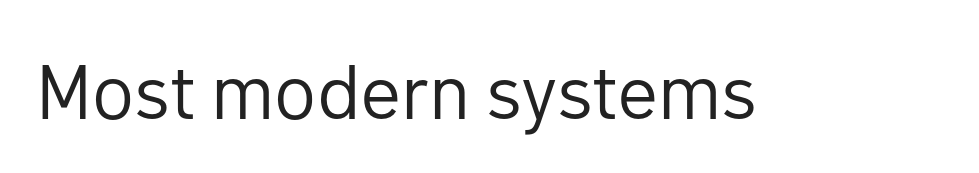
The image shows 77 px regular-weight sans-serif type, upright; set normal letter spacing, not underlined; low stroke contrast and a medium x-height.
